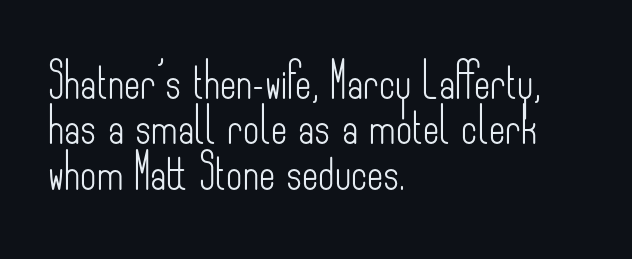
The image shows 35 px light, condensed sans-serif type, upright; set left-aligned, normal line spacing (1.3x), normal letter spacing, not underlined; low stroke contrast and a small x-height.
